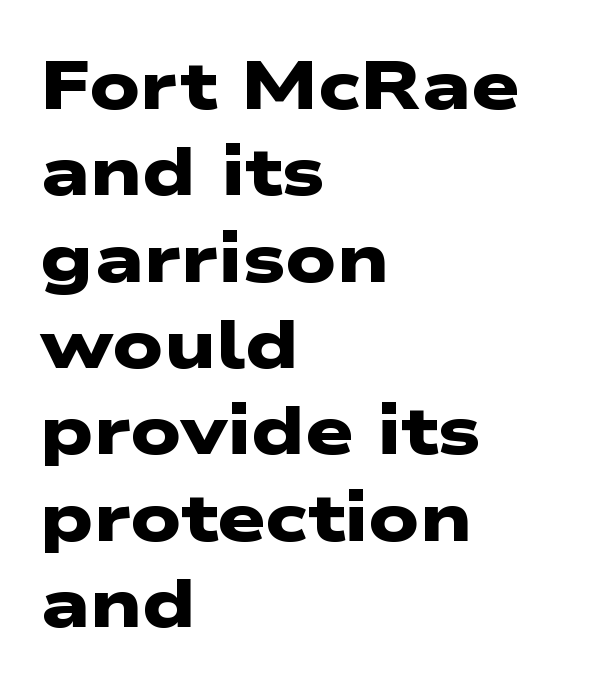
{"serif": "no", "bold": "yes", "weight": "heavy", "width": "wide", "stroke_contrast": "low", "x_height": "medium", "monospaced": "no", "underline": "no", "align": "left", "line_spacing": "normal", "line_spacing_ratio": 1.27, "letter_spacing": "normal", "letter_spacing_em": 0.0, "glyph_px": 68}
